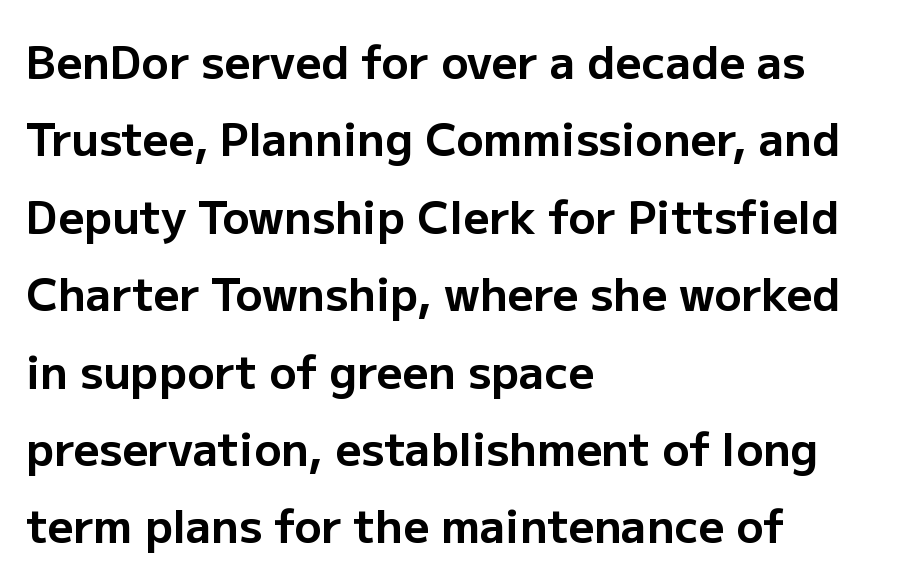
{"serif": "no", "italic": "no", "bold": "yes", "weight": "bold", "width": "normal", "stroke_contrast": "low", "x_height": "medium", "monospaced": "no", "underline": "no", "align": "left", "line_spacing_ratio": 1.72, "letter_spacing": "normal", "letter_spacing_em": 0.0, "glyph_px": 45}
